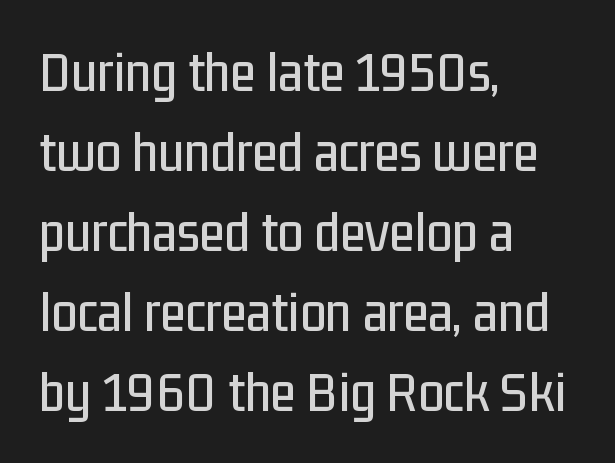
Q: Is the text italic (slanted)? A: No, it is upright.
Q: Is the typeface a serif or a sans-serif typeface? A: Sans-serif.
Q: Is the text underlined? A: No.
Q: How is the paragraph aligned? A: Left-aligned.
Q: Is the spacing between letters normal or unusually wide? A: Normal.
Q: Is the spacing between lines tight, normal or loose? A: Normal.
Q: Width (condensed, normal, or wide)? A: Condensed.
Q: Stroke contrast? A: Low.
Q: x-height? A: Medium.
Q: Monospaced? A: No.
